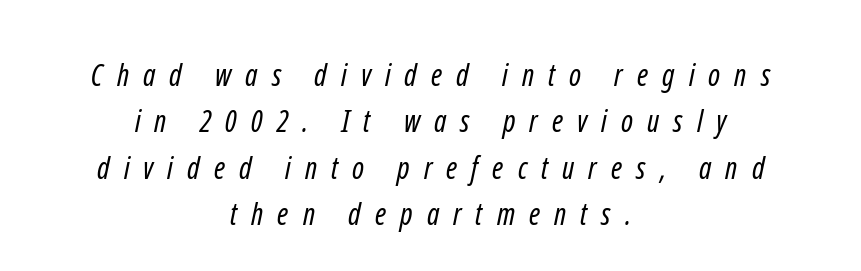
Summary of vertical rhythm: regular, with standard interline spacing. Honestly, the letter spacing is so wide it's the main thing you notice. Check under the words: just untouched page. The text block is weighted toward neither margin, spreading evenly from the middle.
